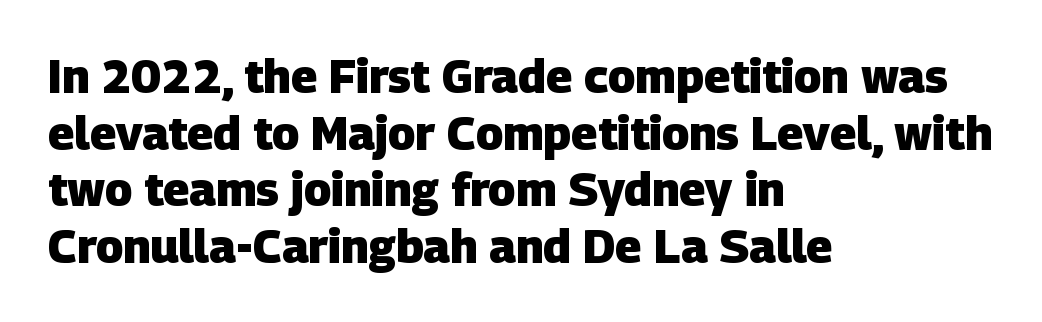
{"serif": "no", "bold": "yes", "weight": "heavy", "width": "normal", "stroke_contrast": "low", "x_height": "large", "monospaced": "no", "underline": "no", "align": "left", "line_spacing_ratio": 1.23, "letter_spacing": "normal", "letter_spacing_em": 0.0, "glyph_px": 46}
